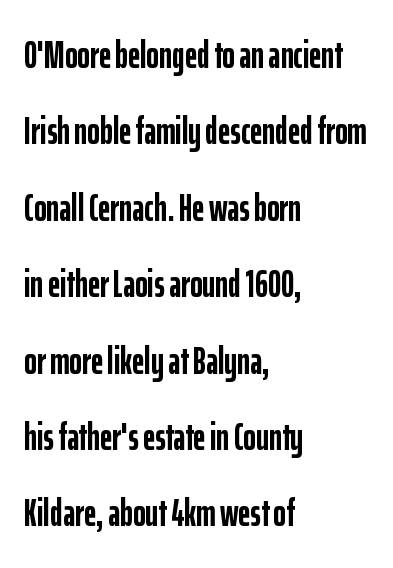
Q: Is the text bold? A: Yes.
Q: Is the text italic (slanted)? A: No, it is upright.
Q: Is the typeface a serif or a sans-serif typeface? A: Sans-serif.
Q: Is the text underlined? A: No.
Q: How is the paragraph aligned? A: Left-aligned.
Q: Is the spacing between letters normal or unusually wide? A: Normal.
Q: Is the spacing between lines tight, normal or loose? A: Loose.
Q: Width (condensed, normal, or wide)? A: Condensed.
Q: Stroke contrast? A: Low.
Q: x-height? A: Medium.
Q: Monospaced? A: No.
